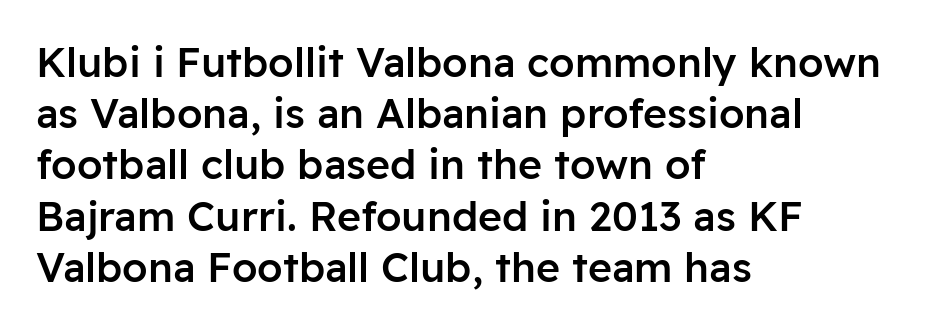
The image shows 41 px semibold sans-serif type, upright; set left-aligned, normal line spacing (1.25x), normal letter spacing, not underlined; low stroke contrast and a medium x-height.
